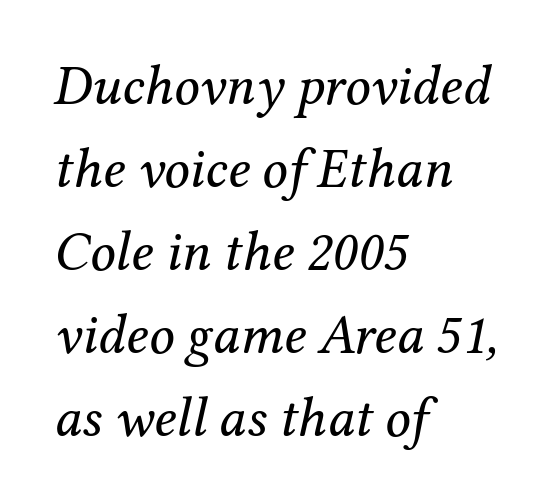
{"serif": "yes", "italic": "yes", "lean": "right", "slant_degrees": 12, "bold": "no", "weight": "regular", "width": "normal", "stroke_contrast": "medium", "x_height": "medium", "monospaced": "no", "underline": "no", "align": "left", "line_spacing": "normal", "line_spacing_ratio": 1.48, "letter_spacing": "normal", "letter_spacing_em": 0.0, "glyph_px": 56}
